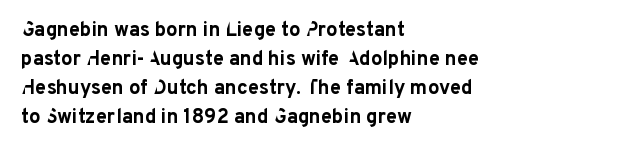
The image shows 20 px bold type, upright; set left-aligned, normal line spacing (1.45x), normal letter spacing, not underlined.
